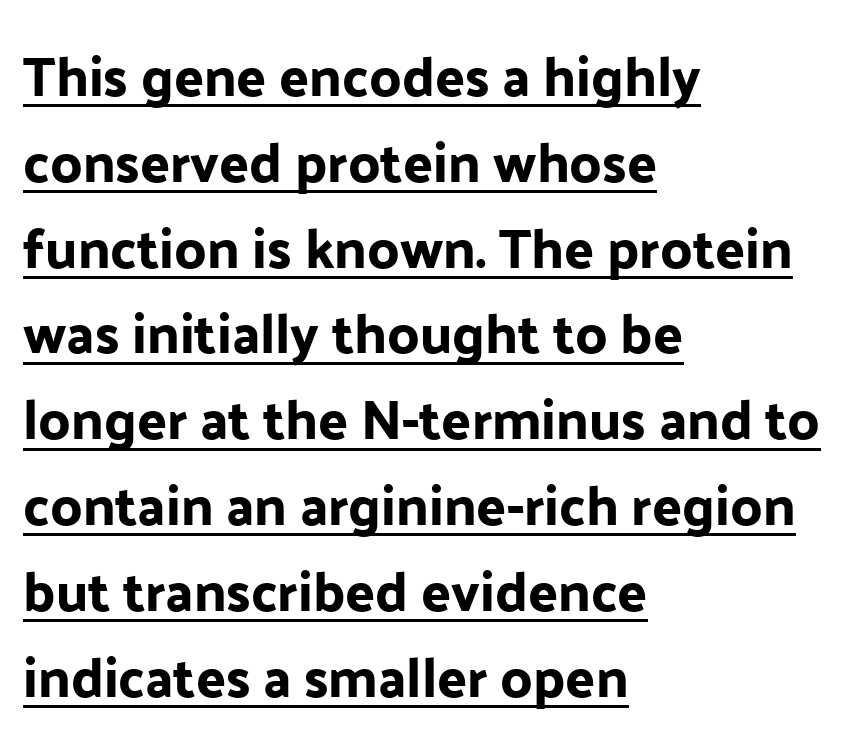
Q: Is the text italic (slanted)? A: No, it is upright.
Q: Is the typeface a serif or a sans-serif typeface? A: Sans-serif.
Q: Is the text underlined? A: Yes.
Q: How is the paragraph aligned? A: Left-aligned.
Q: Is the spacing between letters normal or unusually wide? A: Normal.
Q: Is the spacing between lines tight, normal or loose? A: Normal.
Q: Width (condensed, normal, or wide)? A: Normal.
Q: Stroke contrast? A: Low.
Q: x-height? A: Medium.
Q: Monospaced? A: No.
